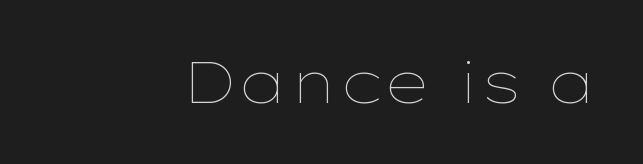
The image shows 57 px thin, wide type, upright; set normal letter spacing, not underlined; low stroke contrast and a medium x-height.
